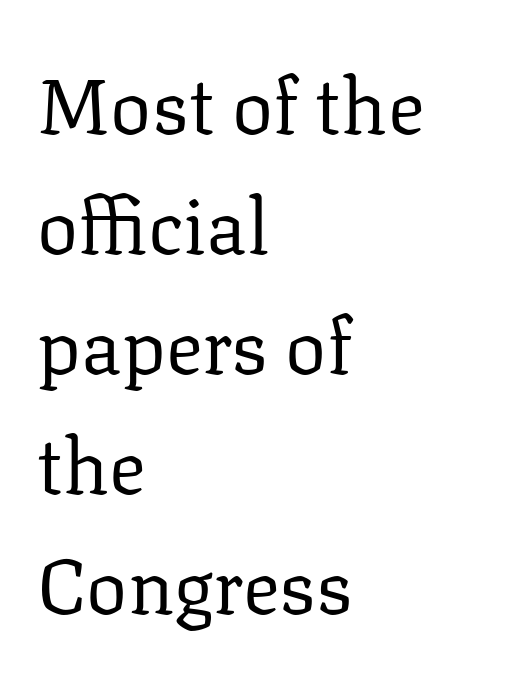
Q: Is the text bold? A: No.
Q: Is the text italic (slanted)? A: No, it is upright.
Q: Is the typeface a serif or a sans-serif typeface? A: Serif.
Q: Is the text underlined? A: No.
Q: How is the paragraph aligned? A: Left-aligned.
Q: Is the spacing between letters normal or unusually wide? A: Normal.
Q: Is the spacing between lines tight, normal or loose? A: Normal.
Q: Width (condensed, normal, or wide)? A: Normal.
Q: Stroke contrast? A: Low.
Q: x-height? A: Medium.
Q: Monospaced? A: No.
